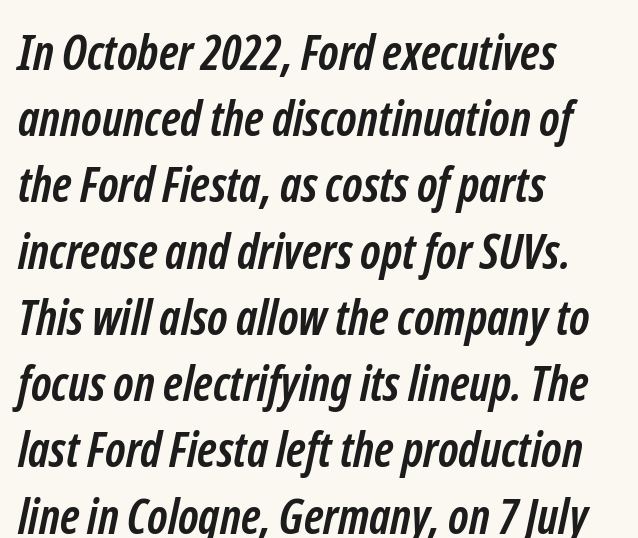
{"serif": "no", "bold": "yes", "weight": "semibold", "width": "condensed", "stroke_contrast": "low", "x_height": "medium", "monospaced": "no", "underline": "no", "align": "left", "line_spacing": "normal", "line_spacing_ratio": 1.38, "letter_spacing": "normal", "letter_spacing_em": 0.0, "glyph_px": 48}
